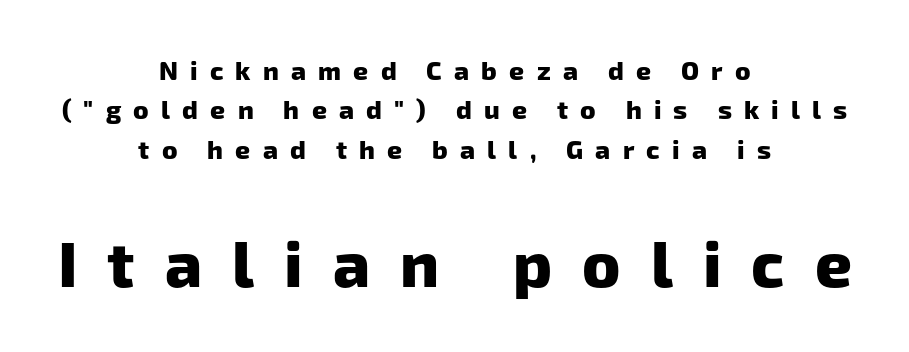
The image shows 64 px heavy sans-serif type; set centered, normal line spacing (1.51x), unusually wide letter spacing (+0.47 em), not underlined; the second (bottom) block is 2.46x larger; low stroke contrast and a medium x-height.
